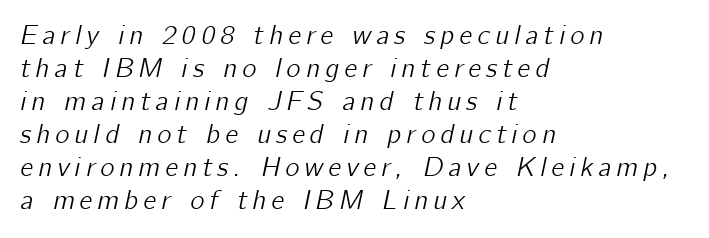
The image shows 27 px text type, italic (leaning right); set left-aligned, line spacing 1.22x, not underlined.
